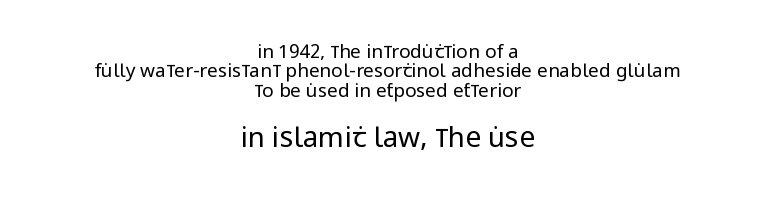
The image shows 28 px regular-weight, condensed sans-serif type, upright; set centered, tight line spacing (1.02x), normal letter spacing, not underlined; the second (bottom) block is 1.47x larger; low stroke contrast and a large x-height.
